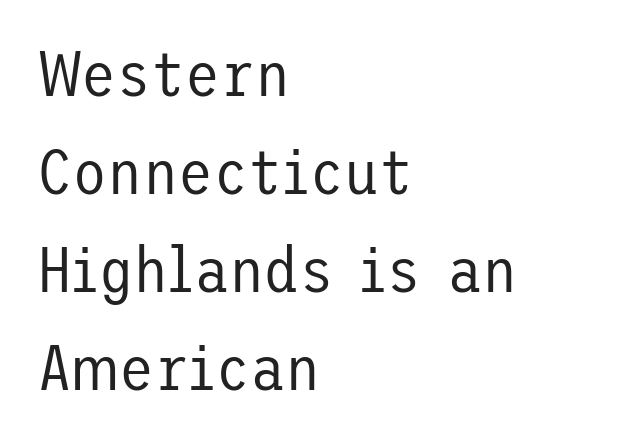
{"serif": "no", "italic": "no", "bold": "no", "weight": "regular", "width": "normal", "stroke_contrast": "low", "x_height": "medium", "underline": "no", "align": "left", "line_spacing": "normal", "line_spacing_ratio": 1.53, "letter_spacing": "normal", "letter_spacing_em": 0.0, "glyph_px": 64}
